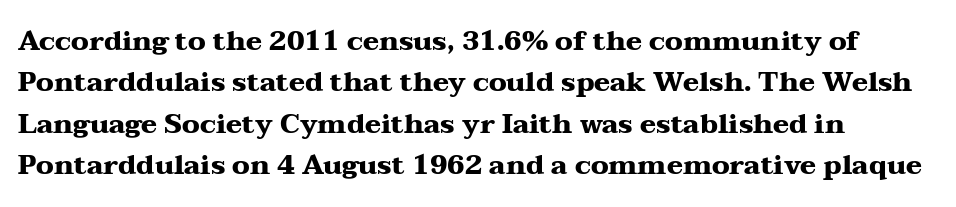
This block has exactly the height ordinary leading produces. The letterforms sit shoulder to shoulder at normal distance. On the weight axis this lands at bold, roughly 700. Line beginnings align vertically; line endings do not. A roman cut, with each character standing at attention.
